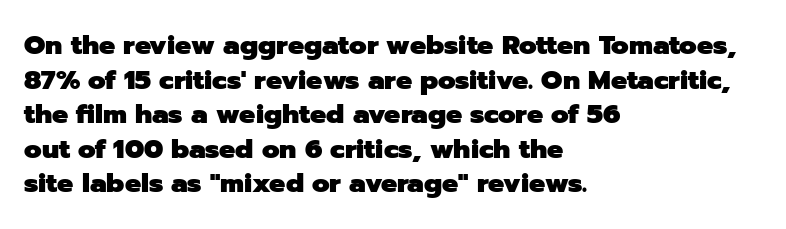
Compared with typical body copy, the letter spacing here is the same. The setting favours the left margin, as ordinary paragraphs usually do. Heft: maximum for text — a bold. Beneath every word, the page is bare. Successive baselines arrive at the customary interval. These lines were composed using upright roman letters.
